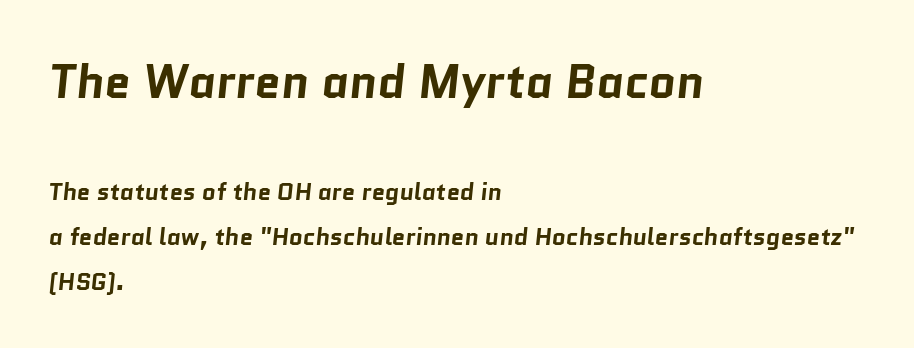
{"serif": "no", "bold": "yes", "weight": "bold", "width": "normal", "stroke_contrast": "low", "x_height": "medium", "monospaced": "no", "underline": "no", "align": "left", "line_spacing_ratio": 1.88, "letter_spacing": "normal", "letter_spacing_em": 0.0, "larger_block": "first", "size_ratio": 1.96, "glyph_px": 47}
